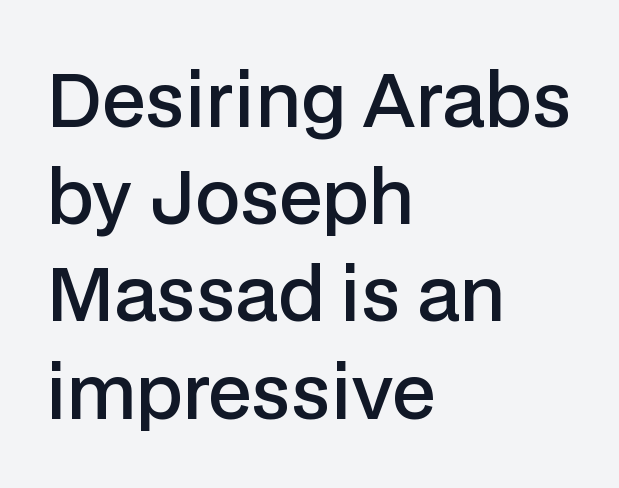
As a designer I'd log this as weight 600, semibold. No extra tracking has been applied to these lines. Italic: no, the glyphs are upright roman. Does the copy run flush right? No — it runs flush left. Words float on clear page, feet unadorned.
